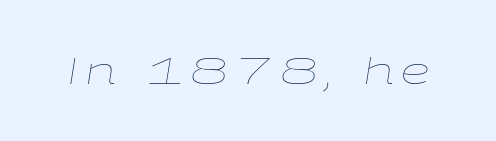
The image shows 37 px thin, wide type, italic (leaning right); set not underlined; low stroke contrast and a medium x-height.
